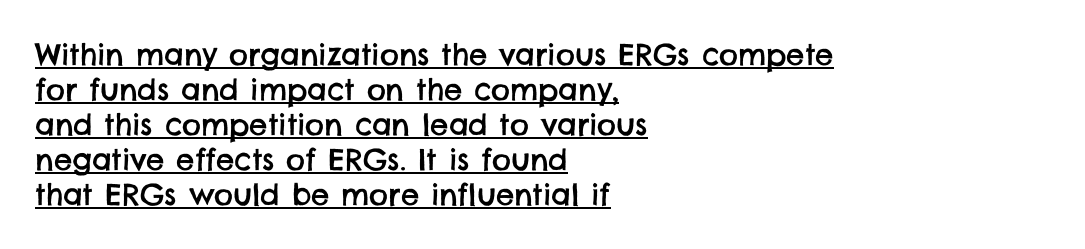
{"serif": "no", "width": "normal", "stroke_contrast": "low", "x_height": "large", "monospaced": "no", "underline": "yes", "align": "left", "line_spacing_ratio": 1.21, "letter_spacing": "normal", "letter_spacing_em": 0.0, "glyph_px": 29}
